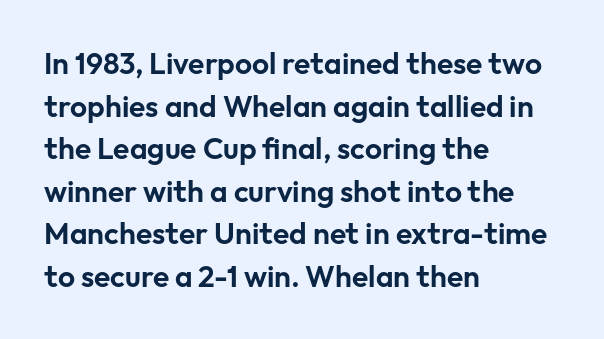
The image shows 30 px sans-serif type, upright; set left-aligned, normal line spacing (1.42x), normal letter spacing, not underlined; low stroke contrast and a medium x-height.
